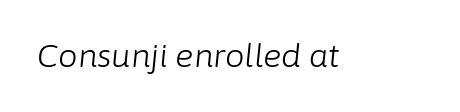
No extra tracking has been applied to these lines. These lines are rendered in a variable-pitch font. Summary of weight: not heavy and not bold. Yep, that's italic — everything's leaning.
